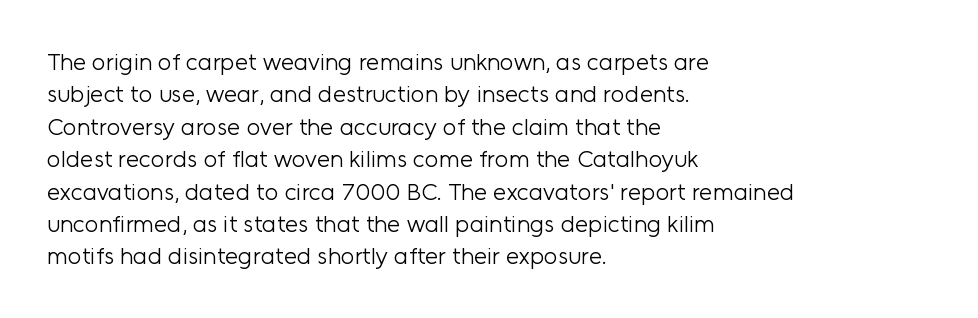
The image shows 24 px text type, upright; set left-aligned, normal line spacing (1.35x), normal letter spacing, not underlined.
